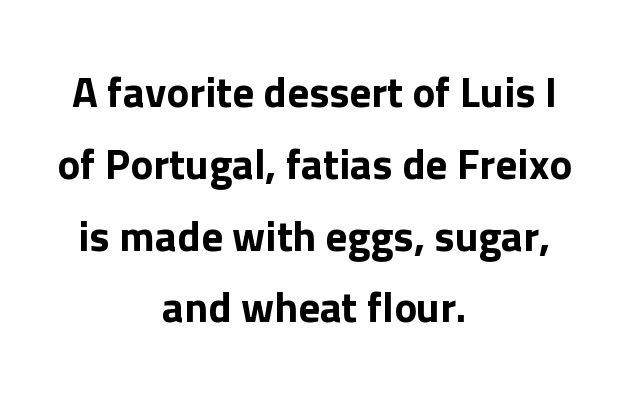
Q: Is the text italic (slanted)? A: No, it is upright.
Q: Is the typeface a serif or a sans-serif typeface? A: Sans-serif.
Q: Is the text underlined? A: No.
Q: How is the paragraph aligned? A: Centered.
Q: Is the spacing between letters normal or unusually wide? A: Normal.
Q: Is the spacing between lines tight, normal or loose? A: Normal.
Q: Width (condensed, normal, or wide)? A: Normal.
Q: Stroke contrast? A: Low.
Q: x-height? A: Medium.
Q: Monospaced? A: No.
